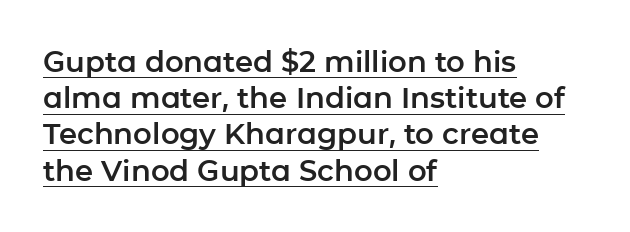
Q: Is the text italic (slanted)? A: No, it is upright.
Q: Is the typeface a serif or a sans-serif typeface? A: Sans-serif.
Q: Is the text underlined? A: Yes.
Q: How is the paragraph aligned? A: Left-aligned.
Q: Is the spacing between letters normal or unusually wide? A: Normal.
Q: Is the spacing between lines tight, normal or loose? A: Normal.
Q: Width (condensed, normal, or wide)? A: Normal.
Q: Stroke contrast? A: Low.
Q: x-height? A: Medium.
Q: Monospaced? A: No.
